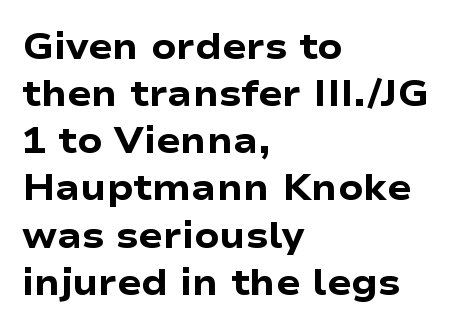
Q: Is the text bold? A: Yes.
Q: Is the text italic (slanted)? A: No, it is upright.
Q: Is the typeface a serif or a sans-serif typeface? A: Sans-serif.
Q: Is the text underlined? A: No.
Q: How is the paragraph aligned? A: Left-aligned.
Q: Is the spacing between letters normal or unusually wide? A: Normal.
Q: Is the spacing between lines tight, normal or loose? A: Normal.
Q: Width (condensed, normal, or wide)? A: Wide.
Q: Stroke contrast? A: Low.
Q: x-height? A: Medium.
Q: Monospaced? A: No.
